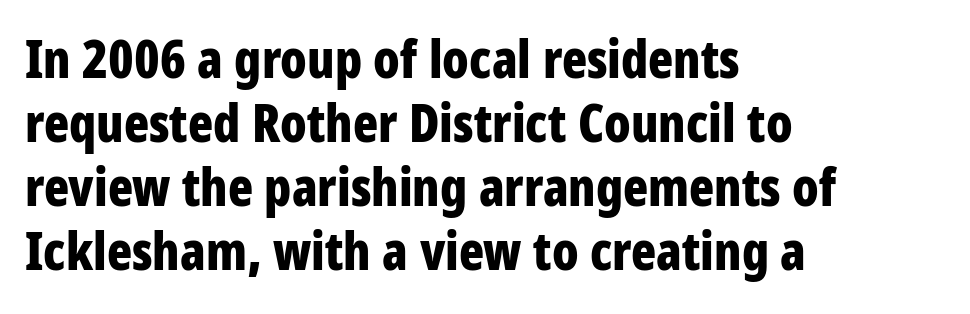
{"serif": "no", "italic": "no", "bold": "yes", "weight": "bold", "width": "condensed", "stroke_contrast": "low", "x_height": "large", "monospaced": "no", "underline": "no", "align": "left", "line_spacing_ratio": 1.23, "letter_spacing": "normal", "letter_spacing_em": 0.0, "glyph_px": 52}
